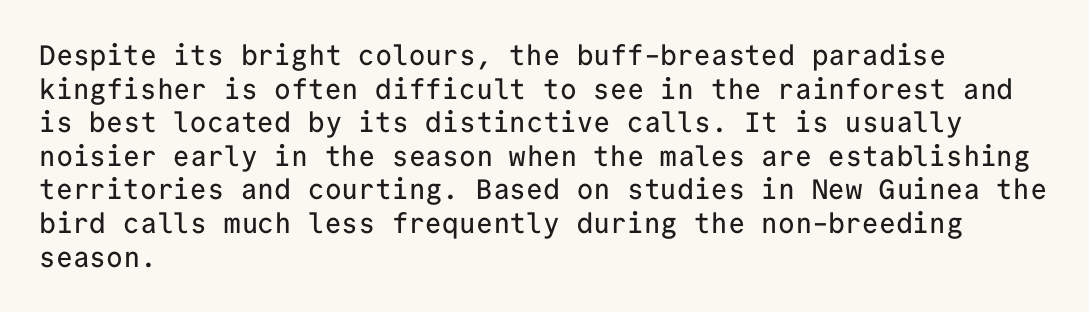
Each letter, wide or thin by design, is forced into the same width here. Caption: standard tracking, unaltered. The zone under the glyphs is completely vacant. The typesetter chose a ragged-right arrangement here. Upright lettering throughout.
